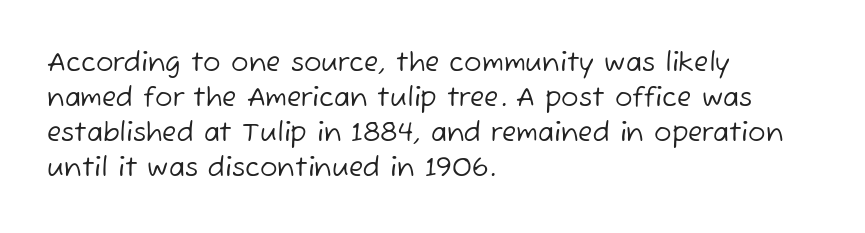
The image shows 26 px text type; set left-aligned, normal line spacing (1.34x), normal letter spacing, not underlined.
